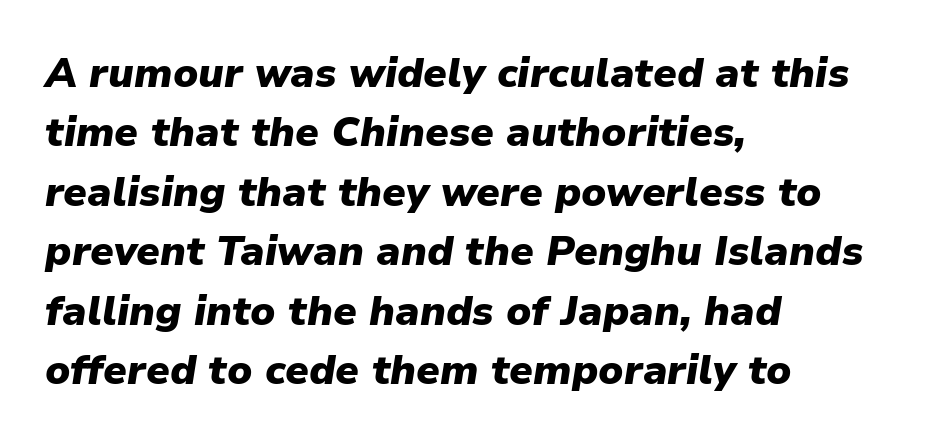
The rendering applies a slant to the glyphs. If you drew a ruler down the left edge, every line would touch it. Is the letter spacing exaggerated? No — it looks like the ordinary default. These lines sit exactly where default settings would place them. Beneath every word, the page is bare. The characters look thick and weighty, a clear bold.
